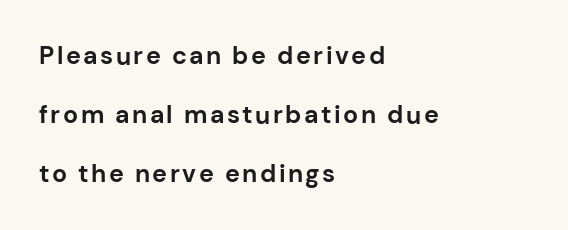
Q: Is the text bold? A: Yes.
Q: Is the text italic (slanted)? A: No, it is upright.
Q: Is the text underlined? A: No.
Q: How is the paragraph aligned? A: Left-aligned.
Q: Is the spacing between lines tight, normal or loose? A: Loose.
